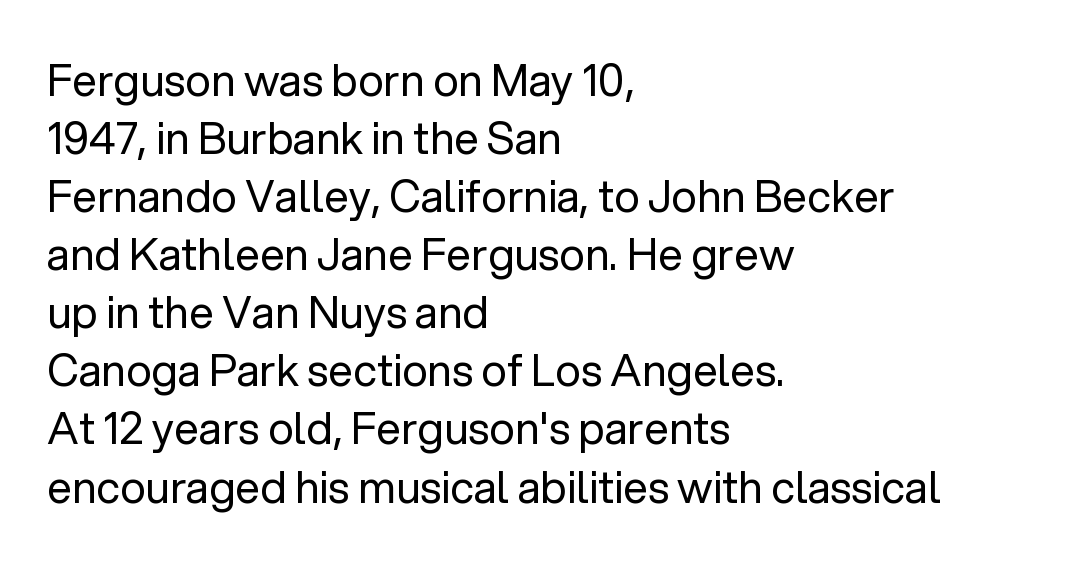
The image shows 44 px regular-weight sans-serif type, upright; set left-aligned, normal line spacing (1.32x), normal letter spacing, not underlined; low stroke contrast and a medium x-height.
